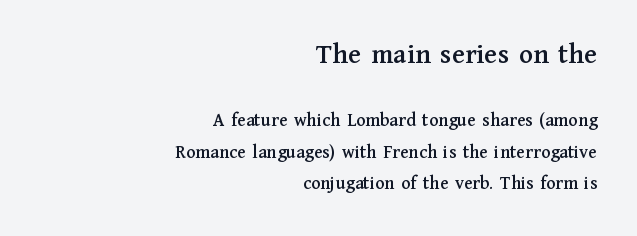
The image shows 29 px serif type, upright; set right-aligned, normal line spacing (1.66x), normal letter spacing, not underlined; the first (top) block is 1.53x larger; medium stroke contrast and a medium x-height.
